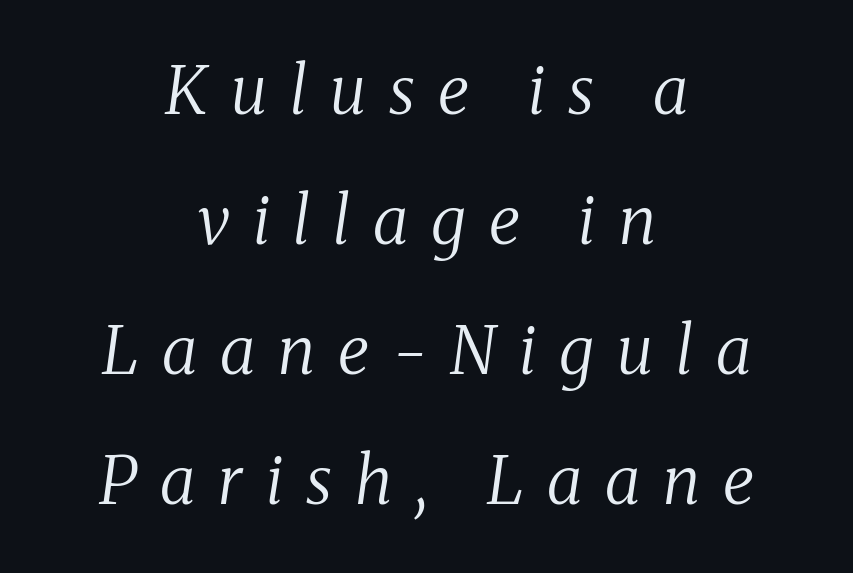
{"serif": "yes", "italic": "yes", "lean": "right", "slant_degrees": 8, "bold": "no", "weight": "regular", "width": "normal", "stroke_contrast": "medium", "x_height": "medium", "monospaced": "no", "underline": "no", "align": "center", "line_spacing": "loose", "line_spacing_ratio": 1.97, "letter_spacing": "wide", "letter_spacing_em": 0.35, "glyph_px": 66}
